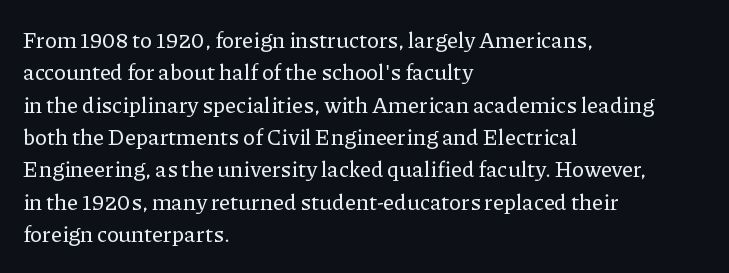
Q: Is the text italic (slanted)? A: No, it is upright.
Q: Is the text underlined? A: No.
Q: How is the paragraph aligned? A: Left-aligned.
Q: Is the spacing between letters normal or unusually wide? A: Normal.
Q: Is the spacing between lines tight, normal or loose? A: Normal.
